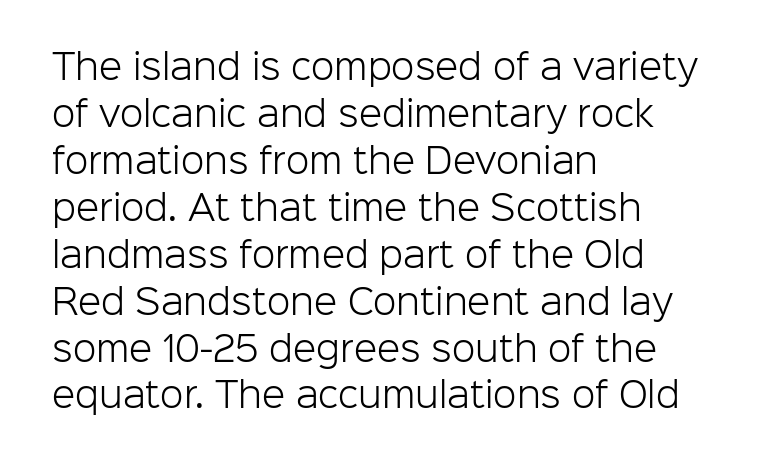
Q: Is the text bold? A: No.
Q: Is the text italic (slanted)? A: No, it is upright.
Q: Is the typeface a serif or a sans-serif typeface? A: Sans-serif.
Q: Is the text underlined? A: No.
Q: How is the paragraph aligned? A: Left-aligned.
Q: Is the spacing between letters normal or unusually wide? A: Normal.
Q: Is the spacing between lines tight, normal or loose? A: Normal.
Q: Width (condensed, normal, or wide)? A: Normal.
Q: Stroke contrast? A: Low.
Q: x-height? A: Medium.
Q: Monospaced? A: No.
